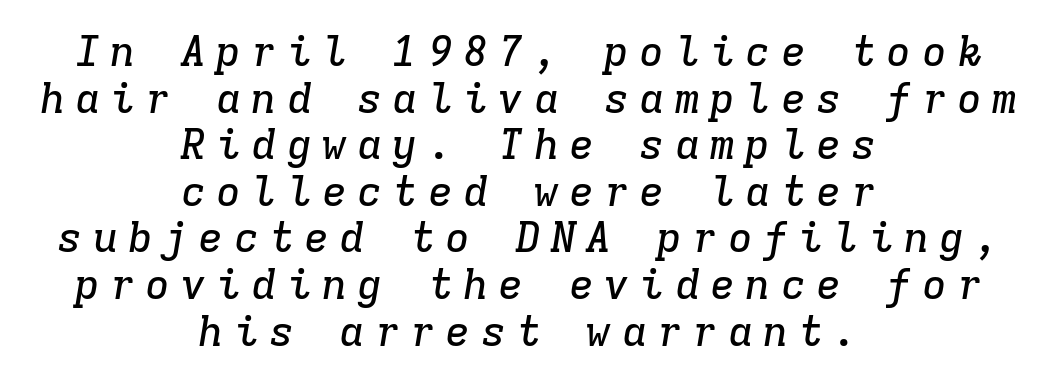
This sample uses an oblique cut, with every glyph tilted off the vertical. Every character here occupies the same horizontal width, giving the sample a typewriter-like rhythm. Look at the bottom of the vertical strokes: they flare into serifs here. Neither beginnings nor endings align; midpoints do. The line texture is sparse and dotted thanks to wide tracking.
